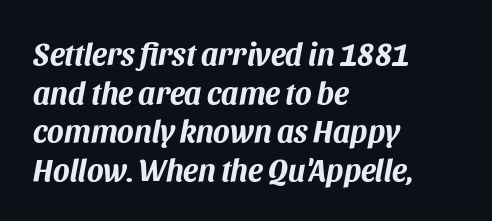
Q: Is the text bold? A: Yes.
Q: Is the text italic (slanted)? A: Yes, it leans right by about 11 degrees.
Q: Is the text underlined? A: No.
Q: How is the paragraph aligned? A: Left-aligned.
Q: Is the spacing between letters normal or unusually wide? A: Normal.
Q: Is the spacing between lines tight, normal or loose? A: Normal.
Q: Width (condensed, normal, or wide)? A: Normal.
Q: Stroke contrast? A: Medium.
Q: x-height? A: Large.
Q: Monospaced? A: No.
